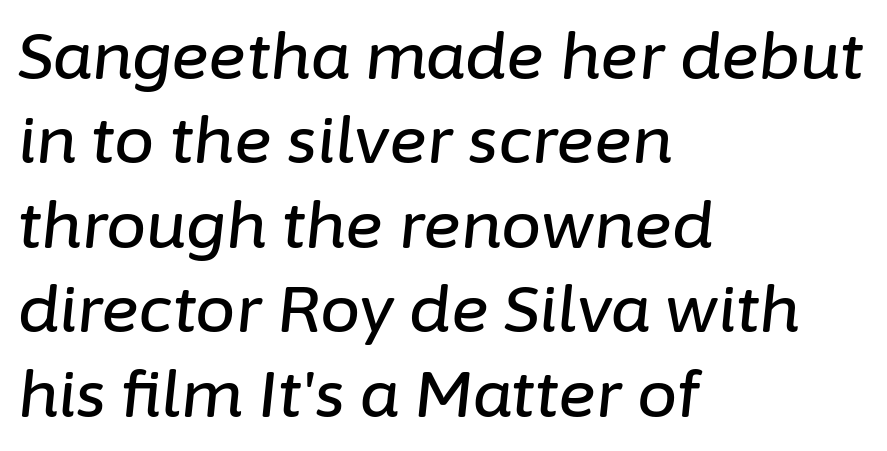
Every character sits at an angle, as italics do. Summary of vertical rhythm: regular, with standard interline spacing. Nobody touched the tracking dial on this one. Reading down the block, your eye returns to a fixed left position each line.
